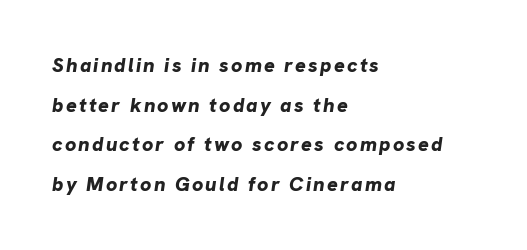
Q: Is the text bold? A: Yes.
Q: Is the text italic (slanted)? A: Yes, it leans right by about 8 degrees.
Q: Is the text underlined? A: No.
Q: How is the paragraph aligned? A: Left-aligned.
Q: Is the spacing between lines tight, normal or loose? A: Loose.
